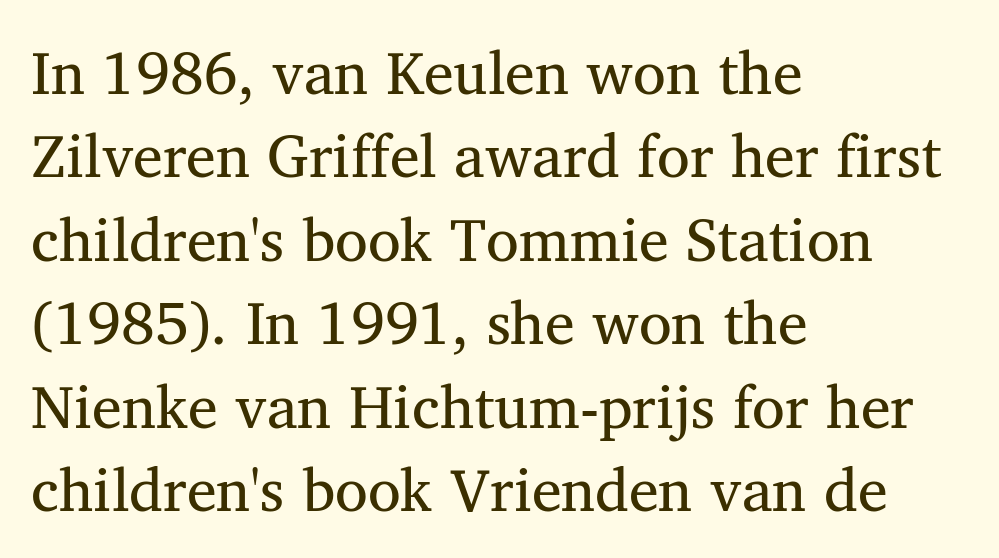
The image shows 60 px regular-weight serif type, upright; set left-aligned, normal line spacing (1.39x), normal letter spacing, not underlined; medium stroke contrast and a medium x-height.
